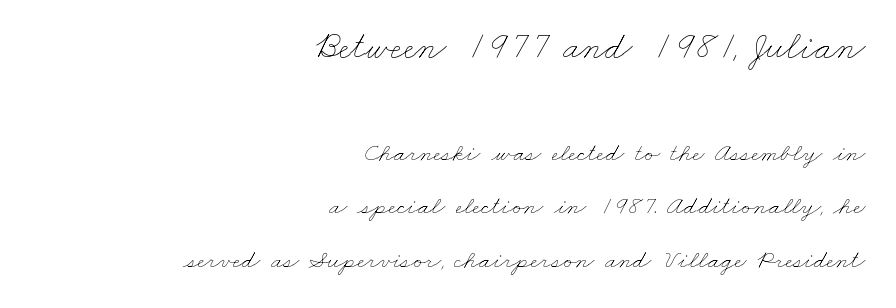
The passage shown is not underscored anywhere. Look at the tracking — it's just the regular setting, nothing added. Looks like regular typesetting: each glyph gets only the width it needs. Look at the glyph heights: the upper group is clearly the bigger setting. The passage shown stacks its lines with a broad gap.
